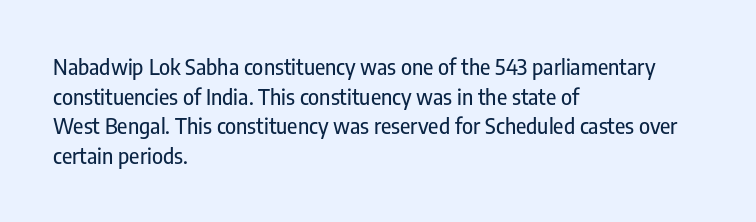
Caption: standard tracking, unaltered. Only glyphs here, with clear space below each row. The line-height multiplier appears to be the usual default. The typography opts for an upright posture over an oblique one. A student would call this left alignment; a typographer would say flush left, rag right.
